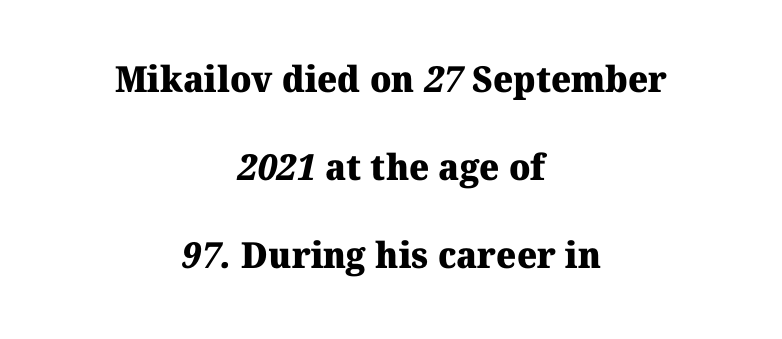
Weight check: bold — yes, fully. These lines are composed in type with serifs. Glance below the letters and you will spot only blank space. The face used here is proportionally spaced, like ordinary book or web type. Notice the wide empty band between every row — that's loose leading.
